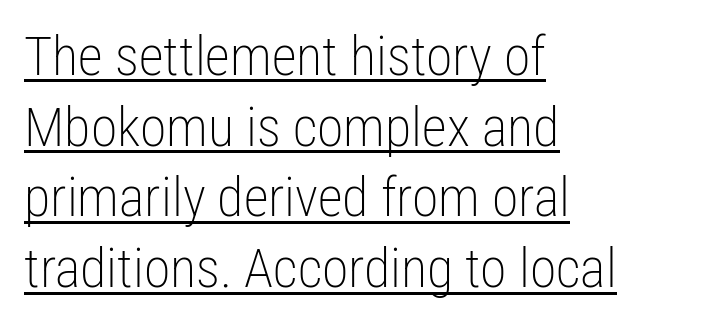
Letterform terminals end flat and unadorned throughout the passage. The letters advance in unequal steps, a hallmark of proportional type. Each line of the rendering has a horizontal stroke beneath the glyphs. No extra tracking has been applied to these lines.
